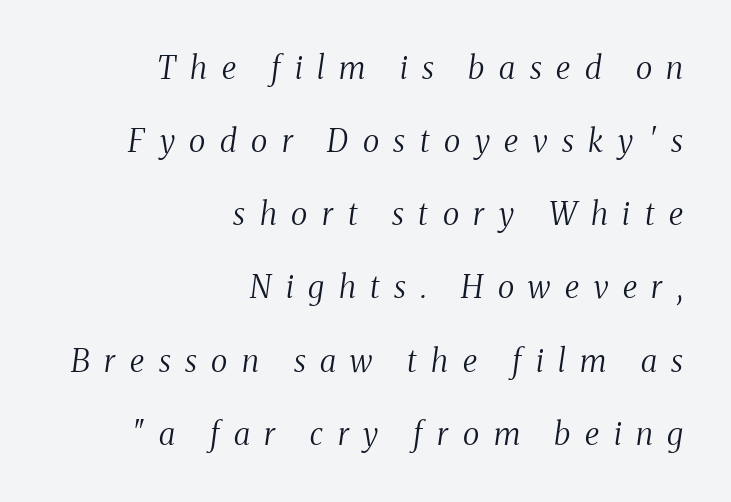
The image shows 31 px regular-weight, condensed serif type, italic (leaning right); set right-aligned, loose line spacing (2.36x), unusually wide letter spacing (+0.47 em), not underlined; medium stroke contrast and a medium x-height.
